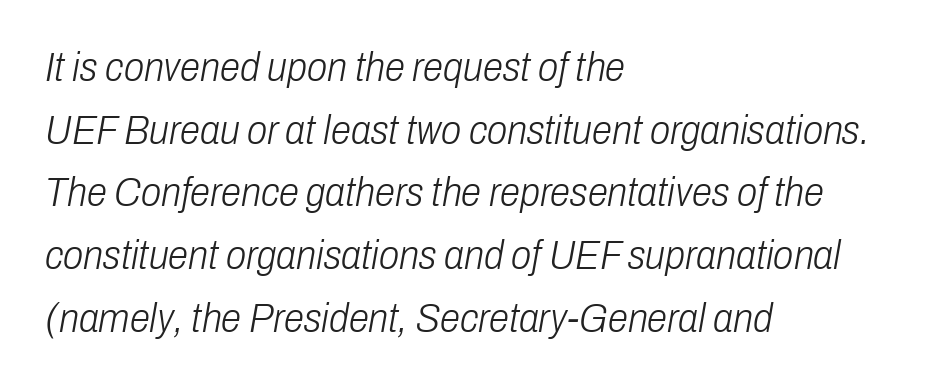
{"italic": "yes", "lean": "right", "slant_degrees": 10, "bold": "no", "weight": "light", "width": "condensed", "stroke_contrast": "low", "x_height": "medium", "monospaced": "no", "underline": "no", "align": "left", "line_spacing": "normal", "line_spacing_ratio": 1.53, "letter_spacing": "normal", "letter_spacing_em": 0.0, "glyph_px": 41}
